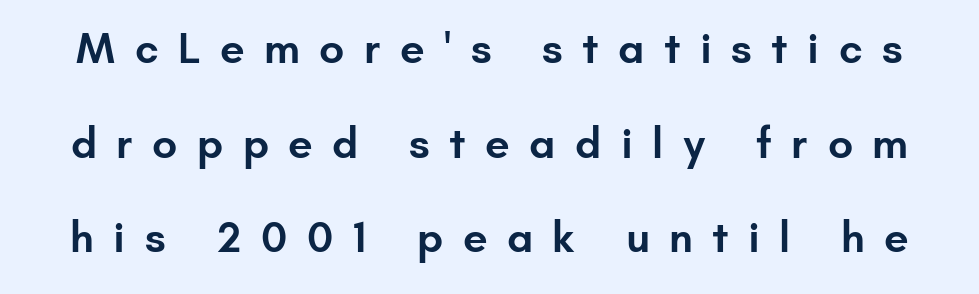
Bold? Not quite — semibold, heavier than regular but stopping short. Every character sits straight up, as roman type does. Are there feet on the stems? There aren't — it's a sans. Interline gaps are noticeably wide in this sample.
